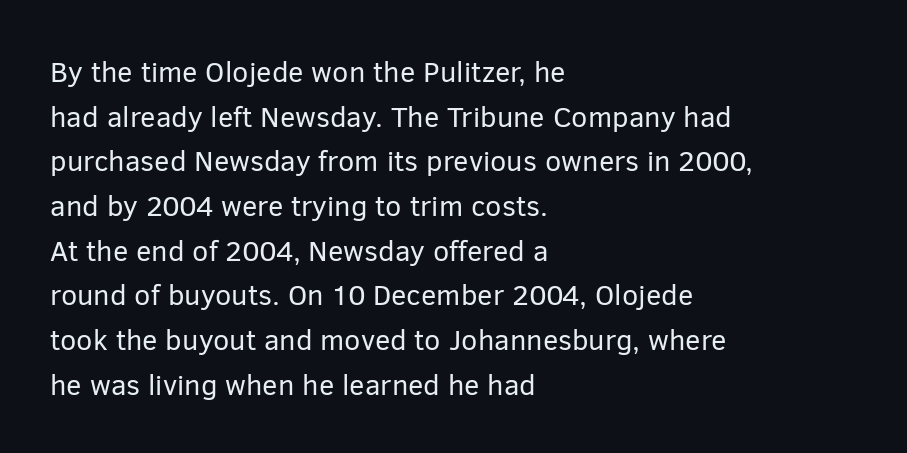
{"serif": "no", "italic": "no", "bold": "no", "weight": "regular", "width": "normal", "stroke_contrast": "low", "x_height": "medium", "monospaced": "no", "underline": "no", "align": "left", "line_spacing": "normal", "line_spacing_ratio": 1.54, "letter_spacing": "normal", "letter_spacing_em": 0.0, "glyph_px": 29}
